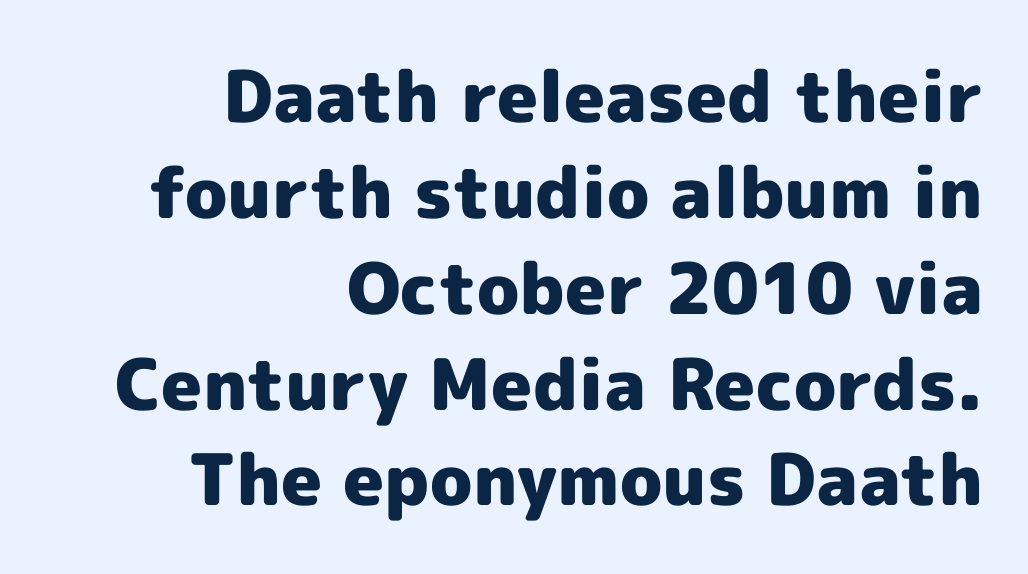
{"serif": "no", "italic": "no", "bold": "yes", "weight": "heavy", "width": "normal", "x_height": "medium", "monospaced": "no", "underline": "no", "align": "right", "line_spacing": "normal", "line_spacing_ratio": 1.35, "letter_spacing": "normal", "letter_spacing_em": 0.0, "glyph_px": 71}
